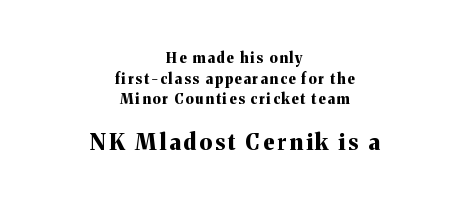
{"italic": "no", "bold": "yes", "underline": "no", "align": "center", "line_spacing": "normal", "line_spacing_ratio": 1.47, "larger_block": "second", "size_ratio": 1.57, "glyph_px": 22}
